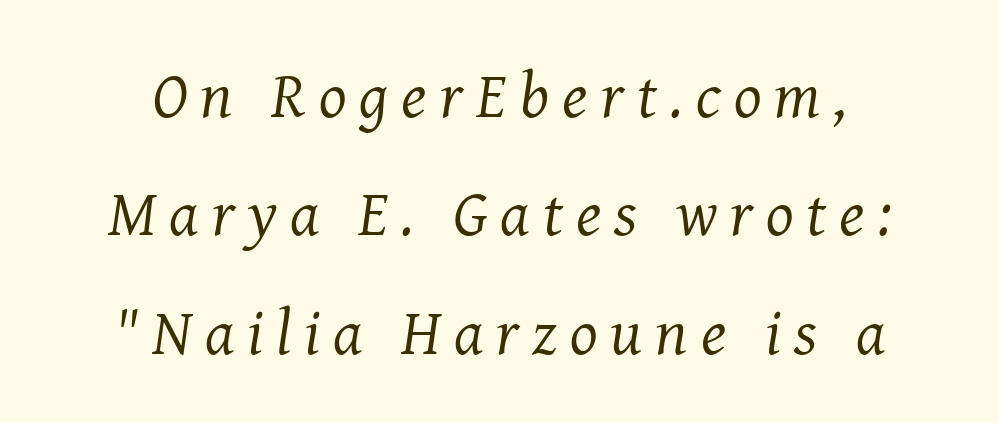
Centered paragraph, ragged on both sides. Underline: absent. Think of a printed novel: that variable character pitch is what you see here. A typesetter would mark this as italic. Observe the wide spacing: letters keep a clear distance from each other. The rendering shows small feet on the letterforms — a serif design.
